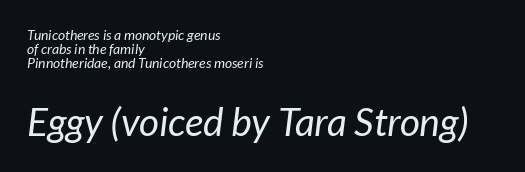
Horizontally, the lines are justified to the leading edge only. Typesetter's note — lower block bumped up in size, upper block left smaller. Ink coverage per letter is moderate at most. You could not count columns in this text — the font is proportionally spaced. Glance below the letters and you will spot only blank space.
